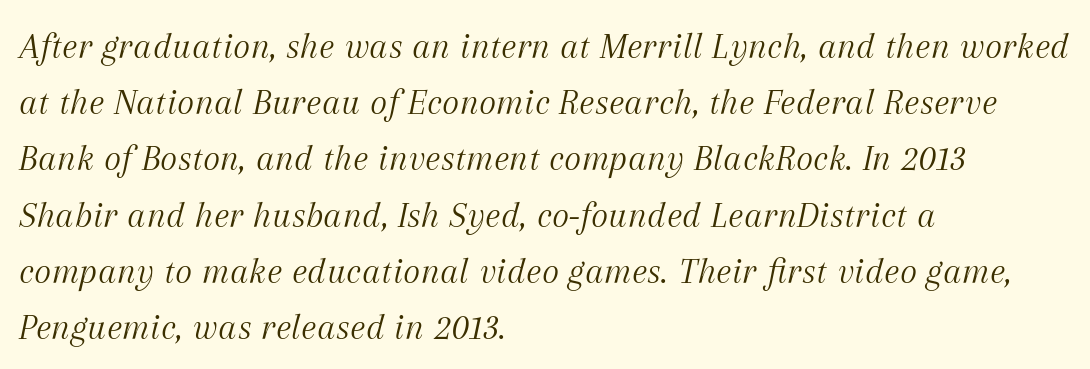
The image shows 37 px light serif type, italic (leaning right); set left-aligned, normal line spacing (1.52x), normal letter spacing, not underlined; medium stroke contrast and a medium x-height.
